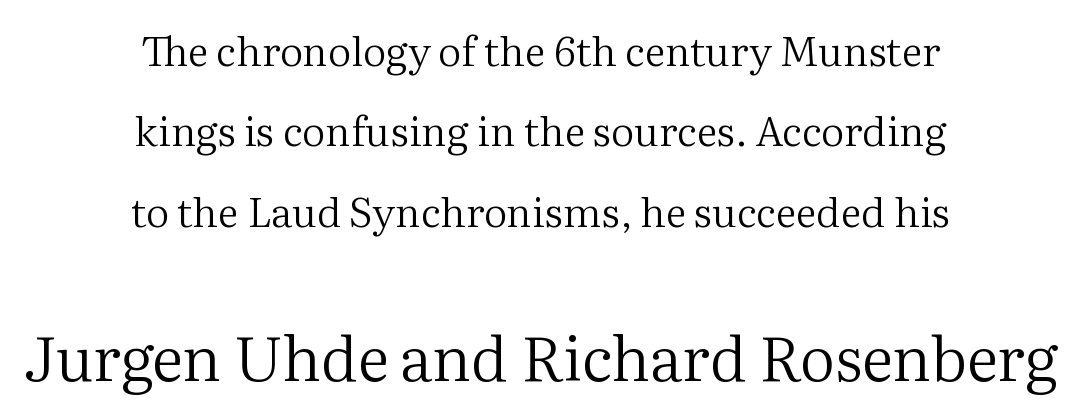
The zone under the glyphs is completely vacant. Leading: increased. The letters sit at their default tracking, neither squeezed nor spread. Quick note: not italic, upright. A student would notice the bottom passage is typeset larger than what precedes it.
